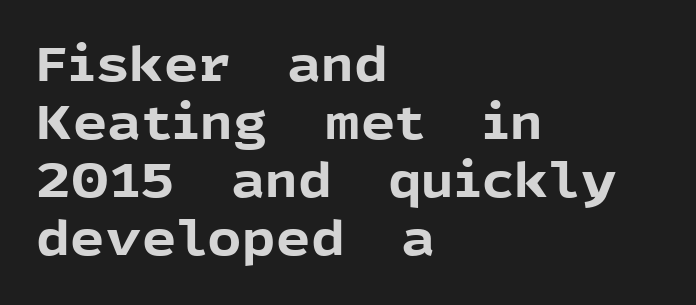
The image shows 48 px bold sans-serif type, upright; set left-aligned, line spacing 1.21x, normal letter spacing, not underlined; a medium x-height.
